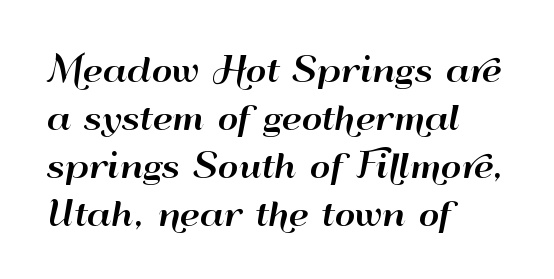
{"serif": "no", "width": "wide", "stroke_contrast": "high", "x_height": "small", "monospaced": "no", "underline": "no", "align": "left", "line_spacing": "normal", "line_spacing_ratio": 1.5, "letter_spacing": "normal", "letter_spacing_em": 0.0, "glyph_px": 32}
